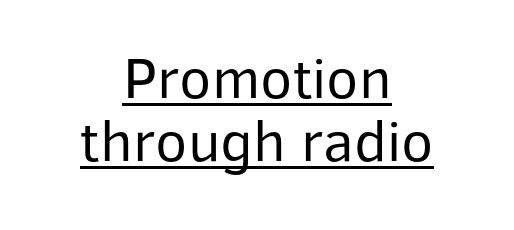
Q: Is the text bold? A: No.
Q: Is the text italic (slanted)? A: No, it is upright.
Q: Is the typeface a serif or a sans-serif typeface? A: Sans-serif.
Q: Is the text underlined? A: Yes.
Q: How is the paragraph aligned? A: Centered.
Q: Is the spacing between letters normal or unusually wide? A: Normal.
Q: Is the spacing between lines tight, normal or loose? A: Tight.
Q: Width (condensed, normal, or wide)? A: Normal.
Q: Stroke contrast? A: Low.
Q: x-height? A: Medium.
Q: Monospaced? A: No.
